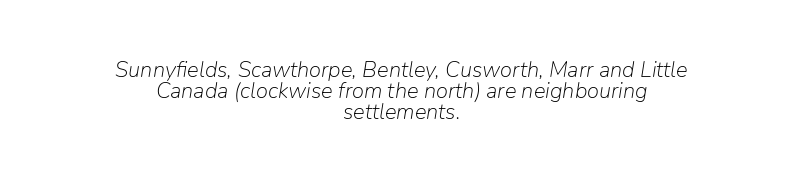
The text carries the slant typical of an italic or oblique font. Centered paragraph, ragged on both sides. Is there much room between lines? No — they nearly touch. Is the stroke heavy? The answer is a plain regular-or-lighter.
